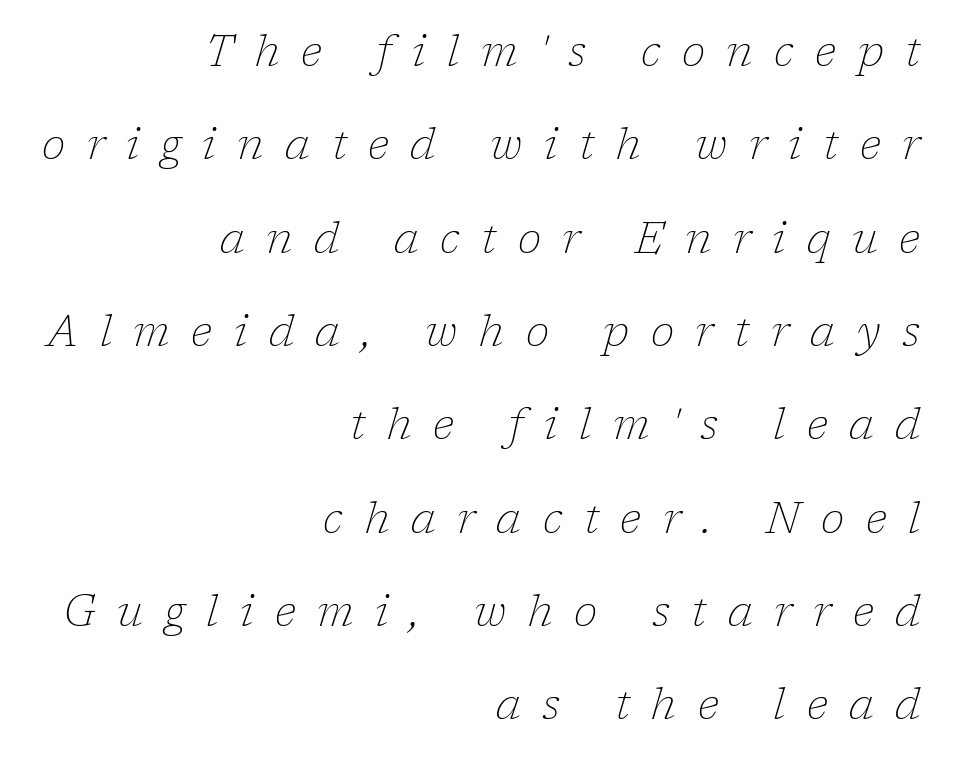
The image shows 43 px thin serif type, italic (leaning right); set right-aligned, loose line spacing (2.17x), unusually wide letter spacing (+0.5 em), not underlined; low stroke contrast and a medium x-height.
